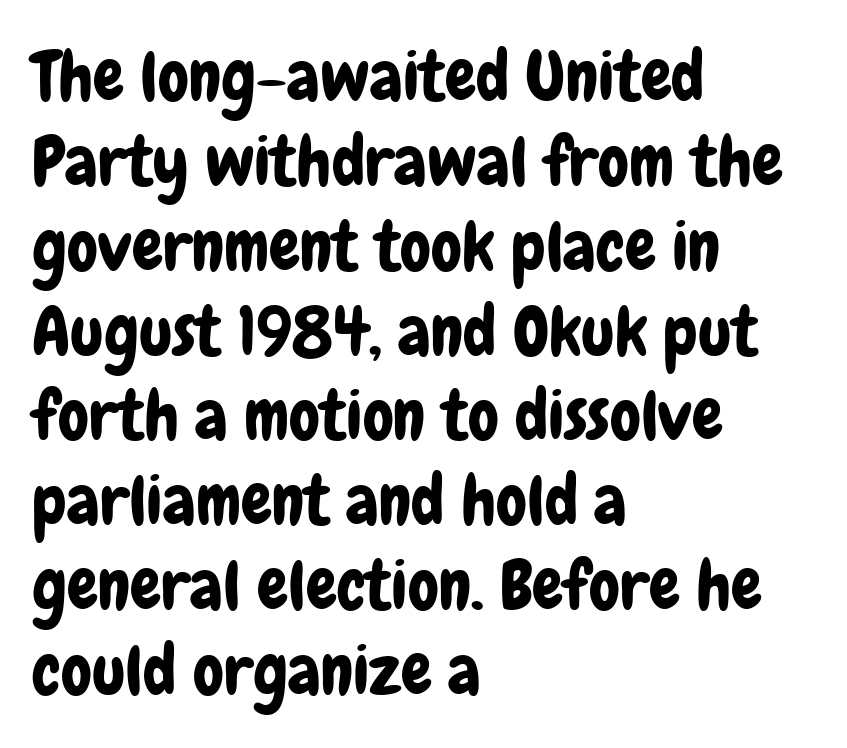
The image shows 69 px condensed sans-serif type, upright; set left-aligned, line spacing 1.23x, normal letter spacing, not underlined; low stroke contrast and a medium x-height.
